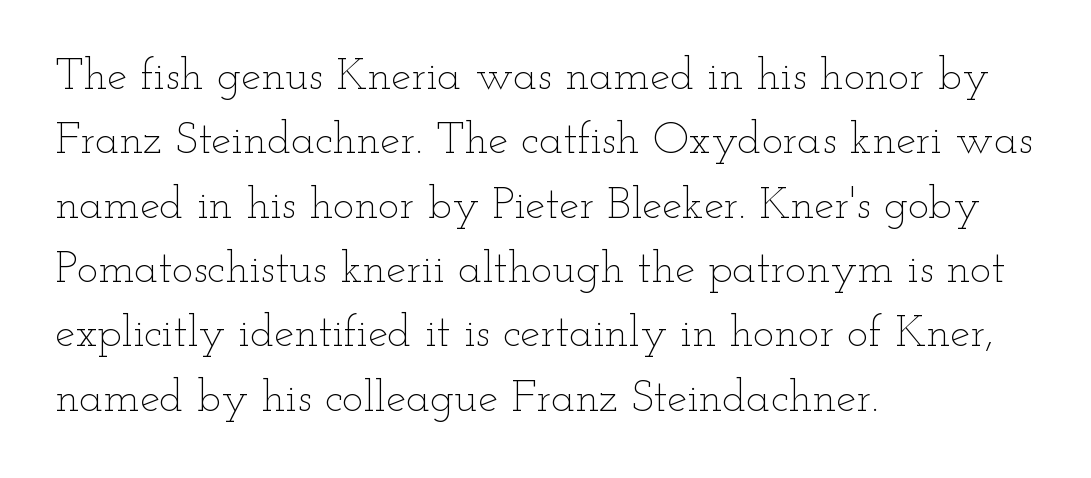
{"italic": "no", "bold": "no", "weight": "thin", "width": "wide", "stroke_contrast": "low", "x_height": "small", "monospaced": "no", "underline": "no", "align": "left", "line_spacing": "normal", "line_spacing_ratio": 1.43, "letter_spacing": "normal", "letter_spacing_em": 0.0, "glyph_px": 45}
